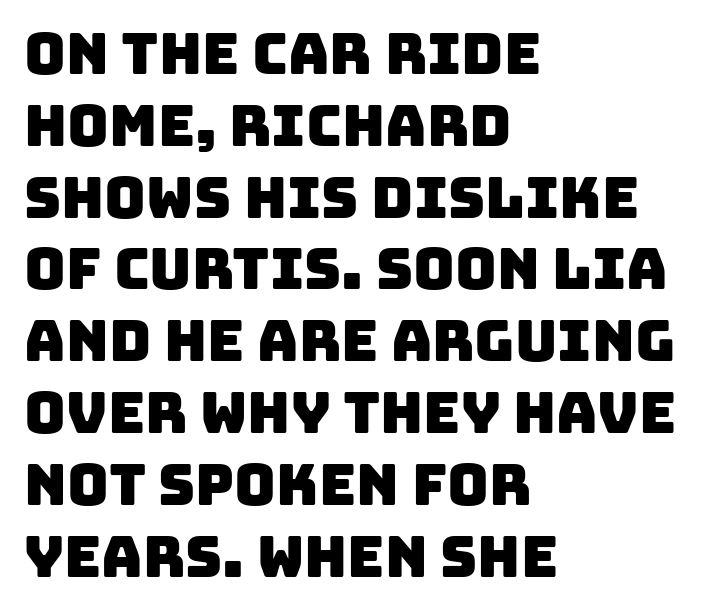
The image shows 57 px sans-serif type; set left-aligned, normal line spacing (1.26x), normal letter spacing, not underlined; low stroke contrast and a large x-height.
